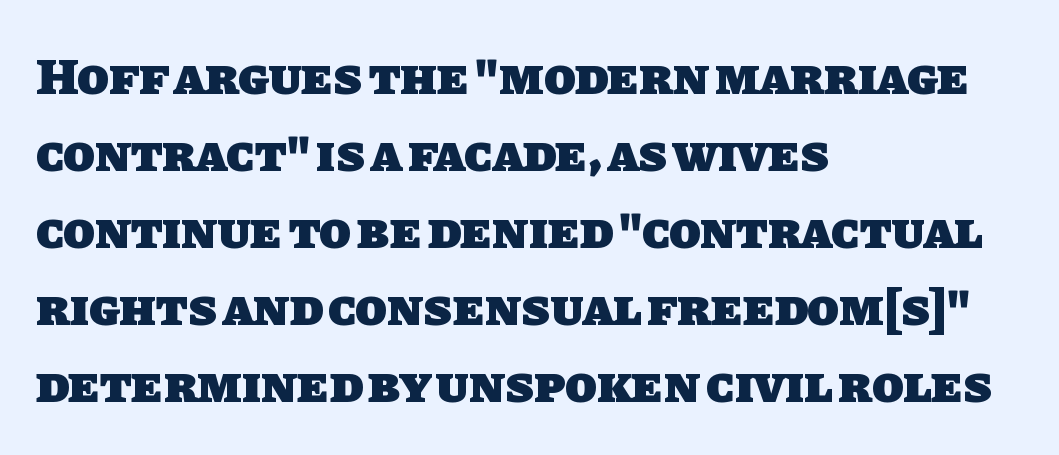
Q: Is the text bold? A: Yes.
Q: Is the typeface a serif or a sans-serif typeface? A: Sans-serif.
Q: Is the text underlined? A: No.
Q: How is the paragraph aligned? A: Left-aligned.
Q: Is the spacing between letters normal or unusually wide? A: Normal.
Q: Is the spacing between lines tight, normal or loose? A: Normal.
Q: Width (condensed, normal, or wide)? A: Normal.
Q: Stroke contrast? A: Low.
Q: x-height? A: Large.
Q: Monospaced? A: No.
